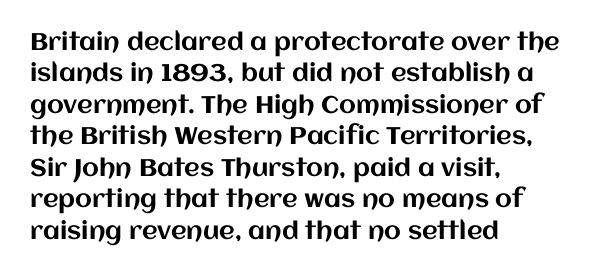
The image shows 24 px text type, upright; set left-aligned, normal line spacing (1.31x), normal letter spacing, not underlined.
